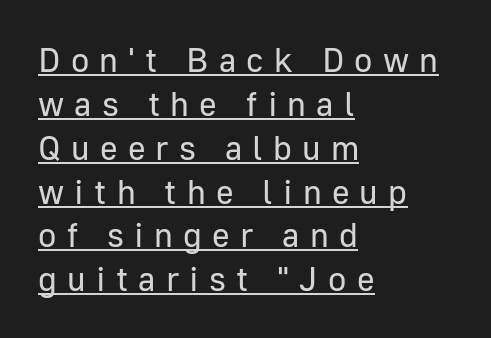
Q: Is the text bold? A: No.
Q: Is the text italic (slanted)? A: No, it is upright.
Q: Is the typeface a serif or a sans-serif typeface? A: Sans-serif.
Q: Is the text underlined? A: Yes.
Q: How is the paragraph aligned? A: Left-aligned.
Q: Is the spacing between letters normal or unusually wide? A: Unusually wide.
Q: Is the spacing between lines tight, normal or loose? A: Normal.
Q: Width (condensed, normal, or wide)? A: Normal.
Q: Stroke contrast? A: Low.
Q: x-height? A: Medium.
Q: Monospaced? A: No.
